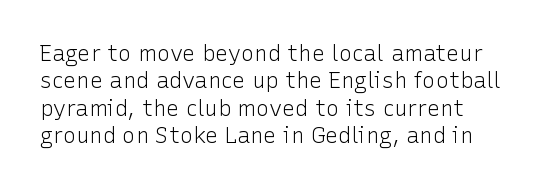
Q: Is the text bold? A: No.
Q: Is the text italic (slanted)? A: No, it is upright.
Q: Is the text underlined? A: No.
Q: How is the paragraph aligned? A: Left-aligned.
Q: Is the spacing between letters normal or unusually wide? A: Normal.
Q: Is the spacing between lines tight, normal or loose? A: Normal.
